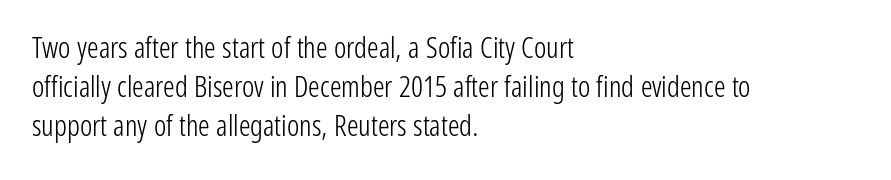
Q: Is the text bold? A: No.
Q: Is the text italic (slanted)? A: No, it is upright.
Q: Is the typeface a serif or a sans-serif typeface? A: Sans-serif.
Q: Is the text underlined? A: No.
Q: How is the paragraph aligned? A: Left-aligned.
Q: Is the spacing between letters normal or unusually wide? A: Normal.
Q: Is the spacing between lines tight, normal or loose? A: Normal.
Q: Width (condensed, normal, or wide)? A: Condensed.
Q: Stroke contrast? A: Low.
Q: x-height? A: Medium.
Q: Monospaced? A: No.
